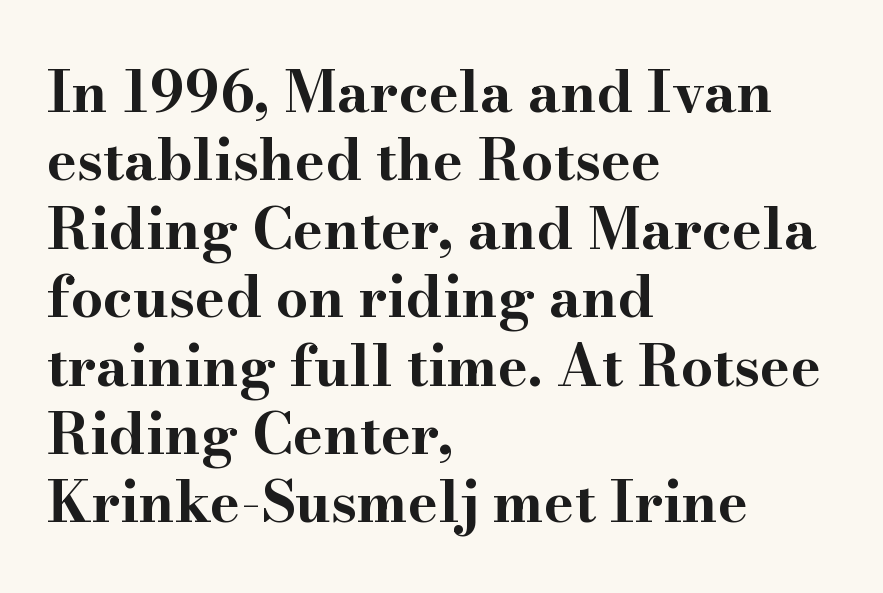
Its strokes are broad and dark, the hallmark of bold type. There is no visible air inserted between adjacent glyphs. Letterform terminals end in serifs throughout the passage. The space directly below the letters is spotless. Proportional: the letters do not fall into vertical columns. Leftover space on each line is placed entirely after the last word.
